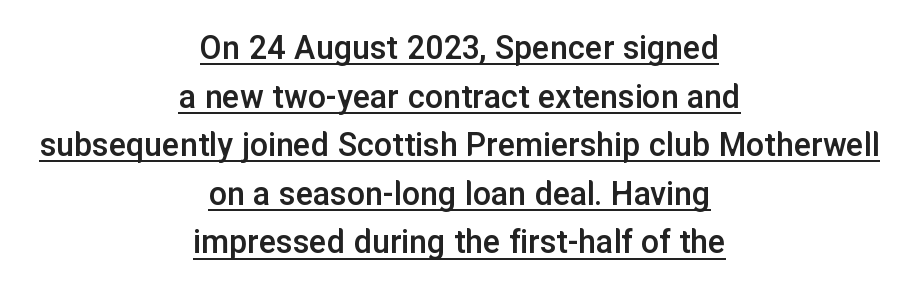
Q: Is the text bold? A: Semi-bold.
Q: Is the text italic (slanted)? A: No, it is upright.
Q: Is the typeface a serif or a sans-serif typeface? A: Sans-serif.
Q: Is the text underlined? A: Yes.
Q: How is the paragraph aligned? A: Centered.
Q: Is the spacing between letters normal or unusually wide? A: Normal.
Q: Is the spacing between lines tight, normal or loose? A: Normal.
Q: Width (condensed, normal, or wide)? A: Normal.
Q: Stroke contrast? A: Low.
Q: x-height? A: Medium.
Q: Monospaced? A: No.
